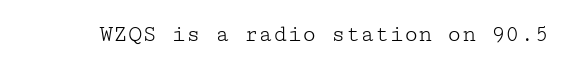
The image shows 24 px text type, upright; set normal letter spacing, not underlined.
